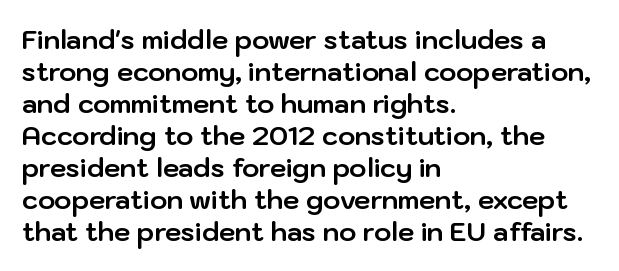
Alignment: flush left. A clean baseline with only descenders dipping below it. Vertical strokes here are truly vertical. Every letter is thick-stroked: bold, no question. A typesetter would call this zero additional tracking.
